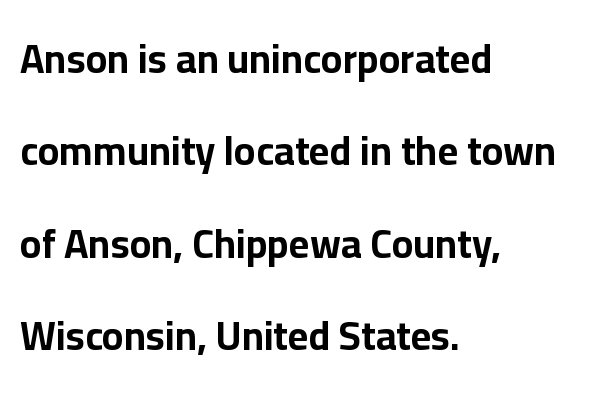
As a designer I'd log this as weight 700, bold. The letters sit at their default tracking, neither squeezed nor spread. Note the varied advance widths — an 'i' is clearly narrower than an 'm'. Whoever set this chose breathing room over compactness in the vertical rhythm.
